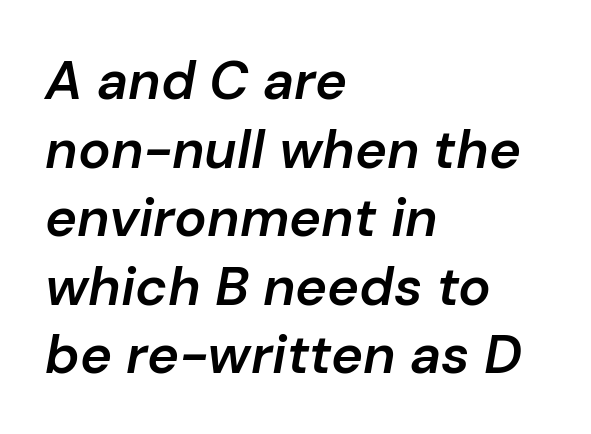
The passage shown is typed in a proportional face where columns would drift. If you measured baseline to baseline, you'd find a middling distance. Compared with ordinary roman type, these characters are visibly tilted. Compared with an ordinary text face, these strokes are moderately heavier — a semibold. Notice how the passage keeps a crisp vertical edge on the left only. Nothing unusual about the tracking: characters are spaced as the font intends.
